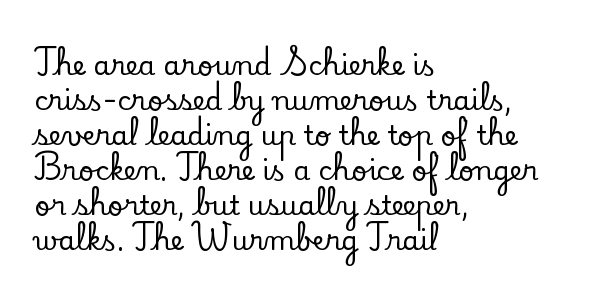
The image shows 27 px text type, upright; set left-aligned, normal line spacing (1.3x), normal letter spacing, not underlined.
